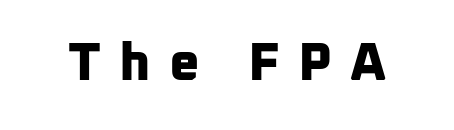
Q: Is the text bold? A: Yes.
Q: Is the typeface a serif or a sans-serif typeface? A: Sans-serif.
Q: Is the text underlined? A: No.
Q: Is the spacing between letters normal or unusually wide? A: Unusually wide.
Q: Width (condensed, normal, or wide)? A: Normal.
Q: Stroke contrast? A: Low.
Q: x-height? A: Medium.
Q: Monospaced? A: No.
